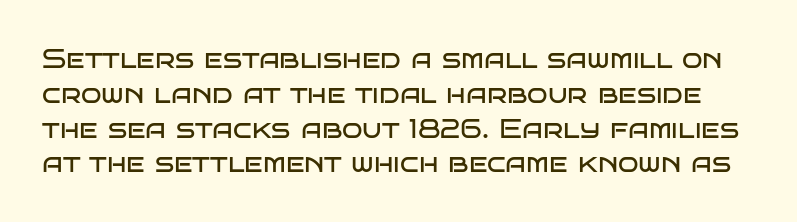
Q: Is the text bold? A: No.
Q: Is the text italic (slanted)? A: No, it is upright.
Q: Is the text underlined? A: No.
Q: Is the spacing between letters normal or unusually wide? A: Normal.
Q: Is the spacing between lines tight, normal or loose? A: Normal.
